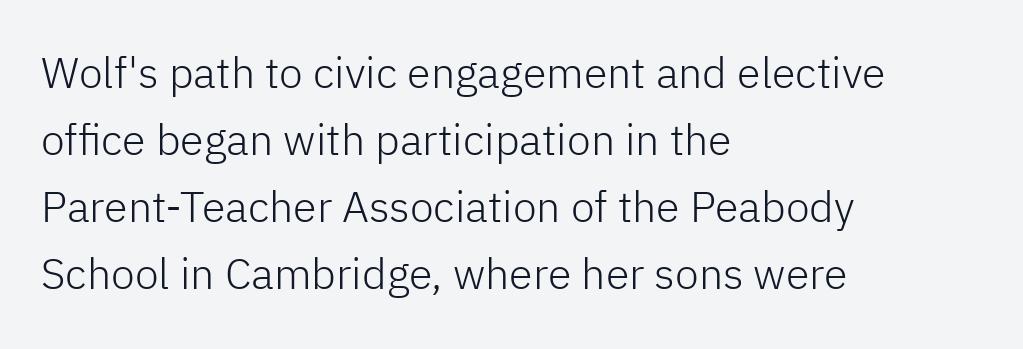
Quick note: not italic, upright. The passage shown is not underscored anywhere. The rag falls on the right side of this text block. Each letter keeps its own natural width here, so spacing adapts to shape. Tracking here is standard; glyphs follow each other at the usual distance.
